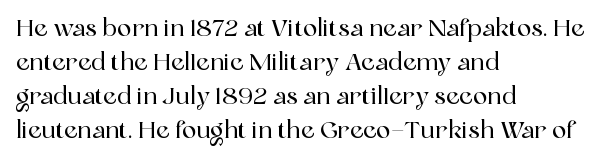
Here the glyphs are tracked normally, forming tight word shapes. A typesetter would call this leading conventional body-copy spacing. Descenders hang freely into open space. Typeset ragged right — the left edge is the straight one. Posture: upright roman.
